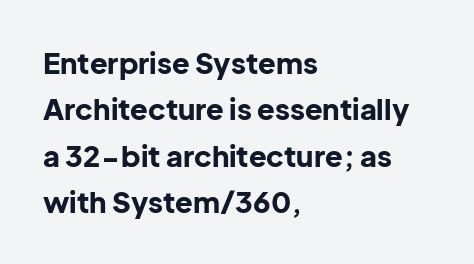
{"serif": "no", "italic": "no", "bold": "yes", "weight": "bold", "width": "normal", "stroke_contrast": "low", "x_height": "medium", "monospaced": "no", "underline": "no", "align": "left", "line_spacing": "normal", "line_spacing_ratio": 1.6, "letter_spacing": "normal", "letter_spacing_em": 0.0, "glyph_px": 29}
